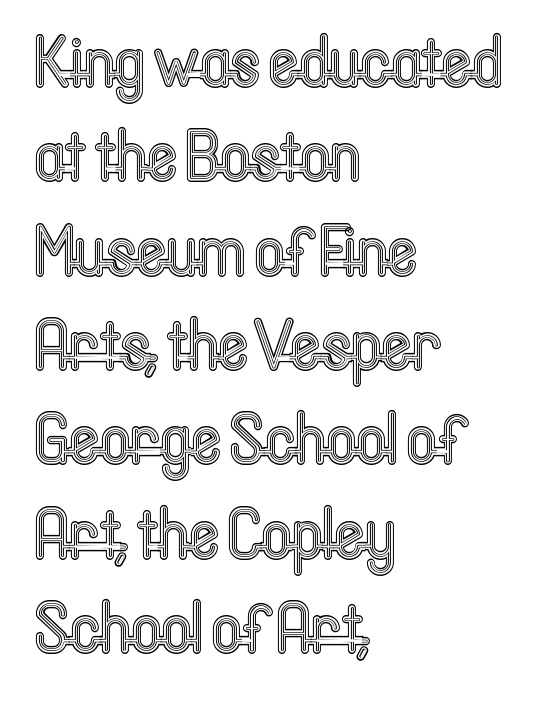
The letterforms sit shoulder to shoulder at normal distance. Type without underlining. The typesetter chose a ragged-right arrangement here. Horizontal bands of white between lines are of average thickness.
